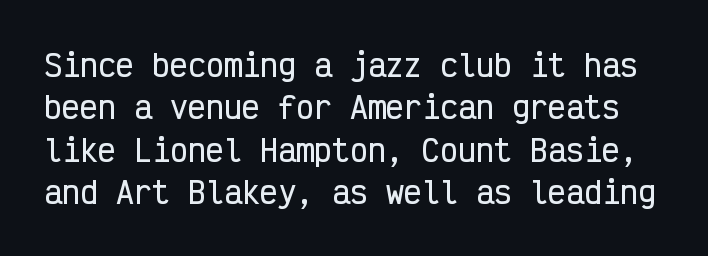
Q: Is the text italic (slanted)? A: No, it is upright.
Q: Is the typeface a serif or a sans-serif typeface? A: Sans-serif.
Q: Is the text underlined? A: No.
Q: Is the spacing between letters normal or unusually wide? A: Normal.
Q: Is the spacing between lines tight, normal or loose? A: Normal.
Q: Width (condensed, normal, or wide)? A: Condensed.
Q: Stroke contrast? A: Low.
Q: x-height? A: Medium.
Q: Monospaced? A: Yes.
